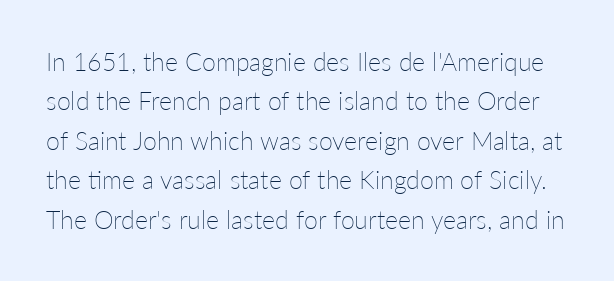
{"italic": "no", "bold": "no", "underline": "no", "line_spacing": "normal", "line_spacing_ratio": 1.58, "letter_spacing": "normal", "letter_spacing_em": 0.0, "glyph_px": 25}
